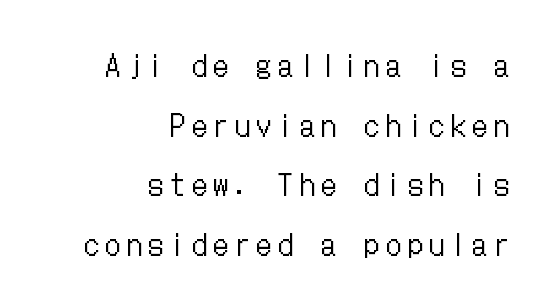
Q: Is the text bold? A: No.
Q: Is the text italic (slanted)? A: No, it is upright.
Q: Is the text underlined? A: No.
Q: How is the paragraph aligned? A: Right-aligned.
Q: Is the spacing between letters normal or unusually wide? A: Unusually wide.
Q: Is the spacing between lines tight, normal or loose? A: Loose.
Q: Width (condensed, normal, or wide)? A: Condensed.
Q: Stroke contrast? A: Low.
Q: x-height? A: Medium.
